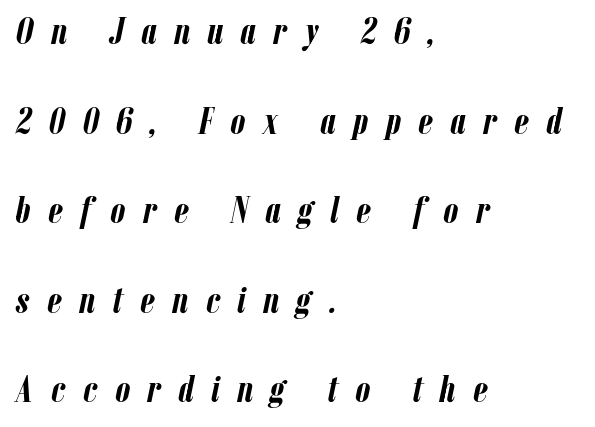
Q: Is the text bold? A: Yes.
Q: Is the text italic (slanted)? A: Yes, it leans right by about 12 degrees.
Q: Is the text underlined? A: No.
Q: How is the paragraph aligned? A: Left-aligned.
Q: Is the spacing between letters normal or unusually wide? A: Unusually wide.
Q: Is the spacing between lines tight, normal or loose? A: Loose.
Q: Width (condensed, normal, or wide)? A: Condensed.
Q: Stroke contrast? A: Low.
Q: x-height? A: Medium.
Q: Monospaced? A: No.
